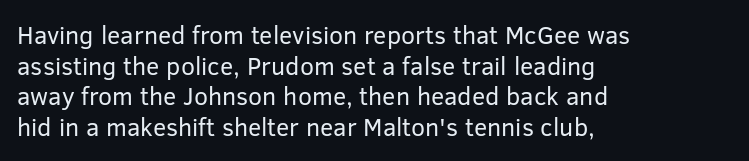
Q: Is the text bold? A: No.
Q: Is the text italic (slanted)? A: No, it is upright.
Q: Is the text underlined? A: No.
Q: How is the paragraph aligned? A: Left-aligned.
Q: Is the spacing between letters normal or unusually wide? A: Normal.
